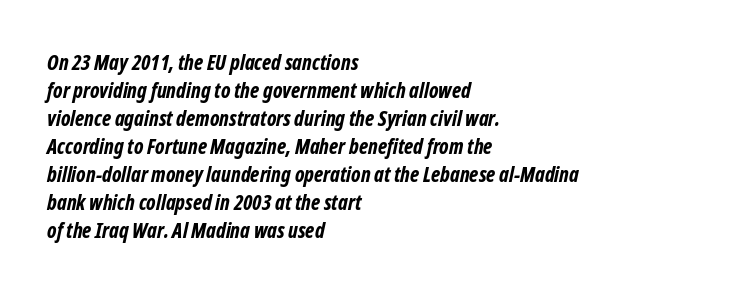
Q: Is the text bold? A: Yes.
Q: Is the text underlined? A: No.
Q: How is the paragraph aligned? A: Left-aligned.
Q: Is the spacing between letters normal or unusually wide? A: Normal.
Q: Is the spacing between lines tight, normal or loose? A: Normal.
